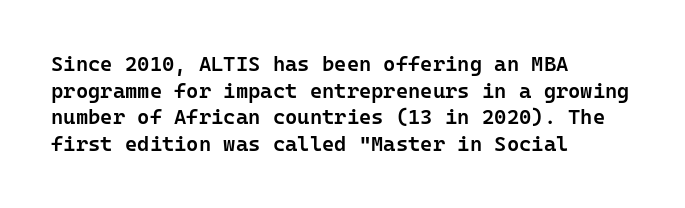
Casual observation: everything's shoved over to the left. Horizontal bands of white between lines are of average thickness. Tracking value appears to be zero — textbook default spacing. The letters stand straight up with perfectly vertical stems. Compared with an ordinary text face, these strokes are moderately heavier — a semibold. Anything drawn beneath the words? Only blank space.
